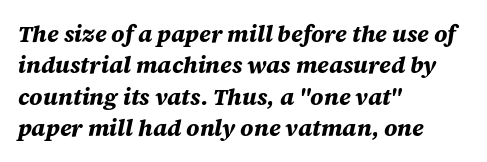
The image shows 23 px bold type, italic (leaning right); set left-aligned, normal line spacing (1.36x), normal letter spacing, not underlined.
